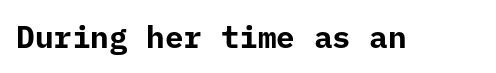
Q: Is the text bold? A: Yes.
Q: Is the text italic (slanted)? A: No, it is upright.
Q: Is the typeface a serif or a sans-serif typeface? A: Sans-serif.
Q: Is the text underlined? A: No.
Q: Is the spacing between letters normal or unusually wide? A: Normal.
Q: Width (condensed, normal, or wide)? A: Normal.
Q: Stroke contrast? A: Low.
Q: x-height? A: Medium.
Q: Monospaced? A: Yes.
